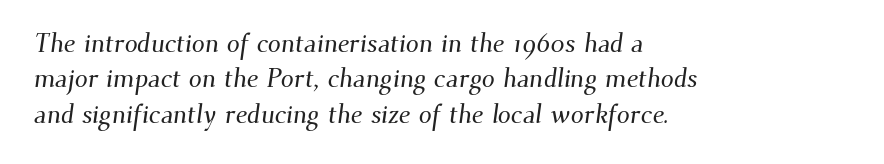
The image shows 26 px text type; set left-aligned, normal line spacing (1.36x), normal letter spacing, not underlined.
